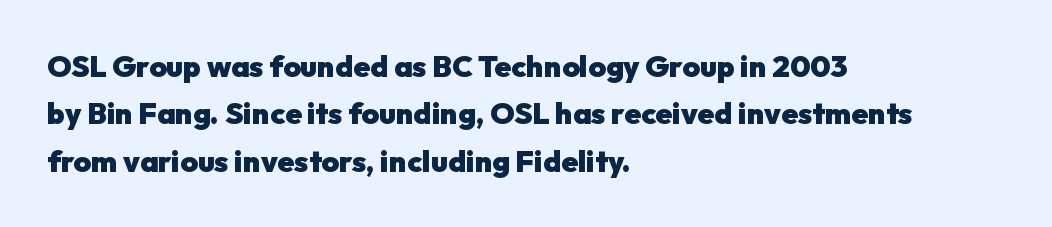
The image shows 30 px heavy sans-serif type, upright; set left-aligned, normal line spacing (1.58x), normal letter spacing, not underlined; low stroke contrast and a medium x-height.
